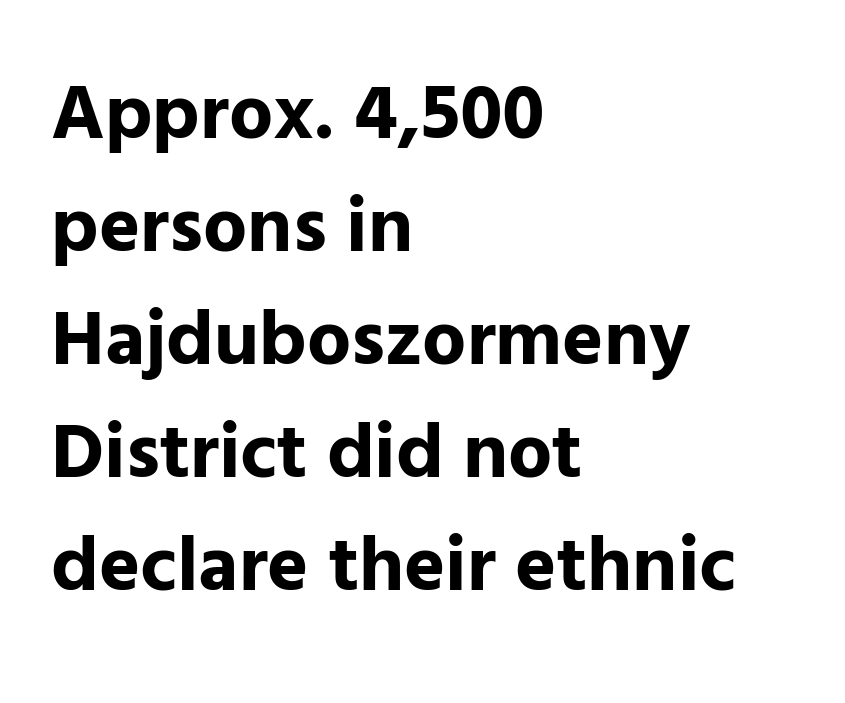
Q: Is the text bold? A: Yes.
Q: Is the text italic (slanted)? A: No, it is upright.
Q: Is the typeface a serif or a sans-serif typeface? A: Sans-serif.
Q: Is the text underlined? A: No.
Q: How is the paragraph aligned? A: Left-aligned.
Q: Is the spacing between letters normal or unusually wide? A: Normal.
Q: Is the spacing between lines tight, normal or loose? A: Normal.
Q: Width (condensed, normal, or wide)? A: Normal.
Q: Stroke contrast? A: Low.
Q: x-height? A: Medium.
Q: Monospaced? A: No.
